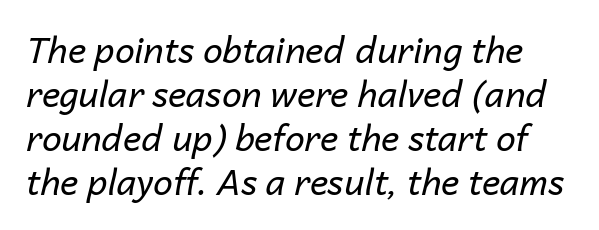
Q: Is the text bold? A: No.
Q: Is the text italic (slanted)? A: Yes, it leans right by about 14 degrees.
Q: Is the text underlined? A: No.
Q: Is the spacing between letters normal or unusually wide? A: Normal.
Q: Is the spacing between lines tight, normal or loose? A: Normal.
Q: Width (condensed, normal, or wide)? A: Normal.
Q: Stroke contrast? A: Low.
Q: x-height? A: Medium.
Q: Monospaced? A: No.
